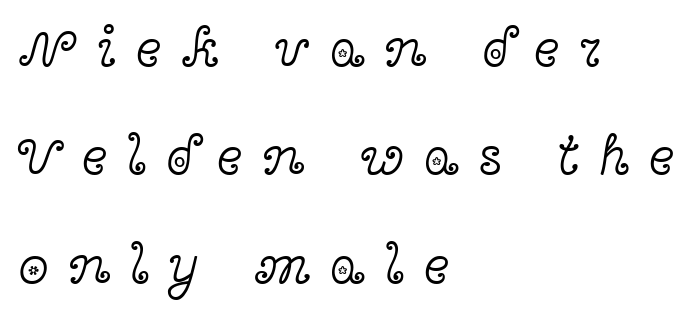
The image shows 55 px light, wide serif type, upright; set left-aligned, loose line spacing (1.97x), unusually wide letter spacing (+0.35 em), not underlined; a medium x-height.
